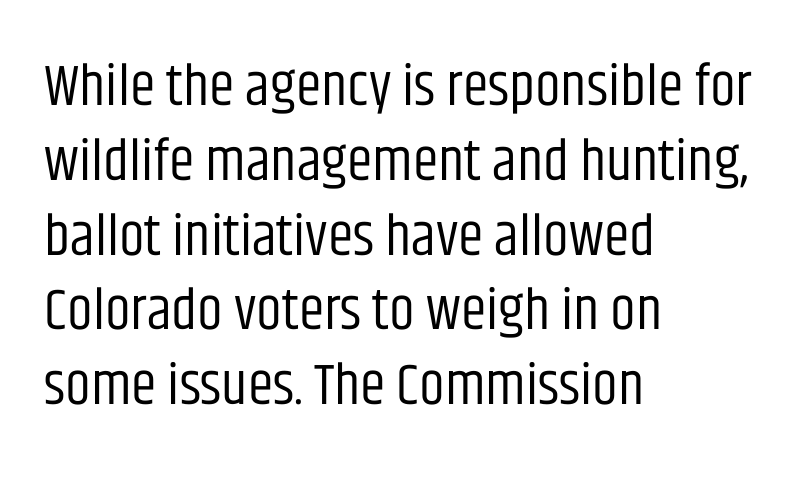
Q: Is the text bold? A: No.
Q: Is the text italic (slanted)? A: No, it is upright.
Q: Is the typeface a serif or a sans-serif typeface? A: Sans-serif.
Q: Is the text underlined? A: No.
Q: How is the paragraph aligned? A: Left-aligned.
Q: Is the spacing between letters normal or unusually wide? A: Normal.
Q: Is the spacing between lines tight, normal or loose? A: Normal.
Q: Width (condensed, normal, or wide)? A: Condensed.
Q: Stroke contrast? A: Low.
Q: x-height? A: Large.
Q: Monospaced? A: No.
